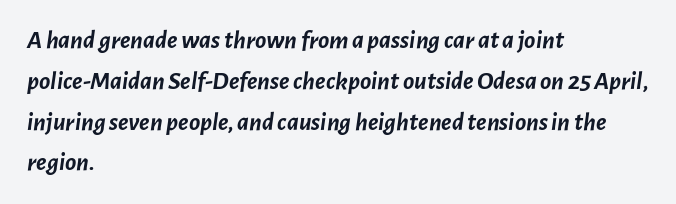
{"italic": "yes", "lean": "right", "slant_degrees": 7, "bold": "yes", "underline": "no", "align": "left", "line_spacing": "normal", "line_spacing_ratio": 1.57, "letter_spacing": "normal", "letter_spacing_em": 0.0, "glyph_px": 26}
